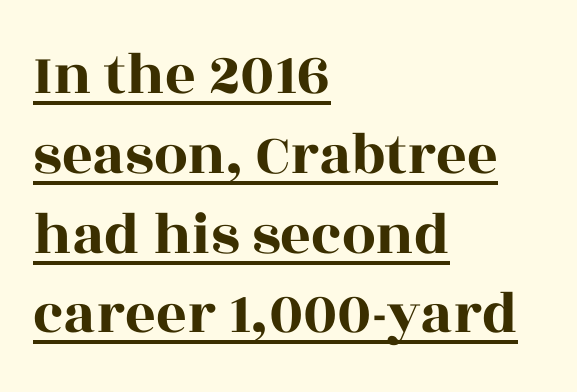
The image shows 60 px wide serif type, upright; set left-aligned, normal line spacing (1.33x), normal letter spacing, underlined; a large x-height.
